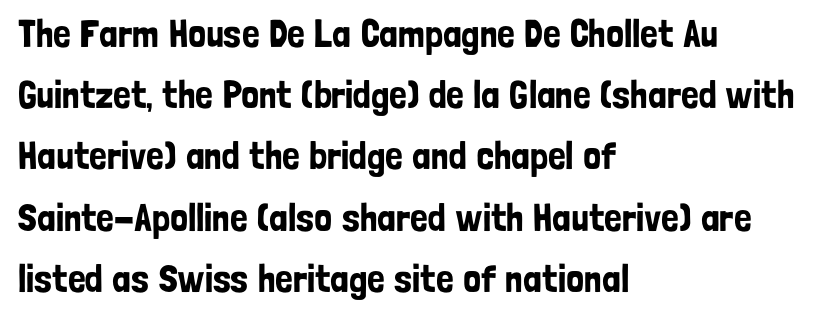
The baseline area is clear. If you drew a ruler down the left edge, every line would touch it. The line texture is even and compact thanks to regular tracking. The font family rendered here belongs to the sans-serif group. Think of a printed novel: that variable character pitch is what you see here. Does the leading feel generous? No, just average.
